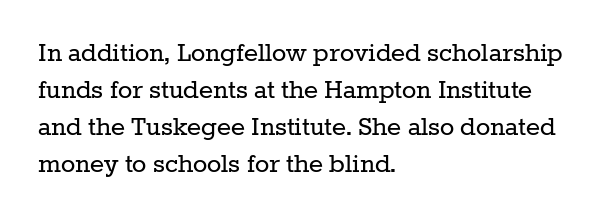
The image shows 30 px regular-weight serif type, upright; set left-aligned, line spacing 1.23x, normal letter spacing, not underlined; low stroke contrast and a medium x-height.
